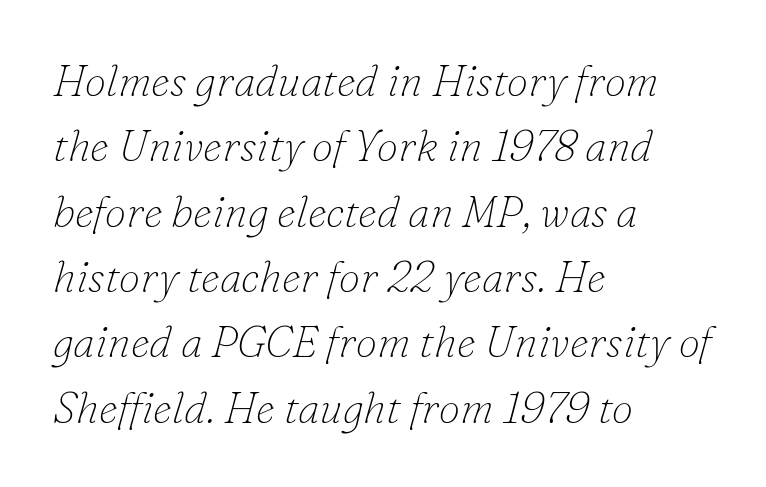
Between one letter and the next there's only the usual sliver of space. Vertical spacing — default. On a weight scale, this lands at 450 or below. The letters are slanted; this is an italic face. Short and long lines alike share a common starting point at left. A typesetter would call this proportional, since set widths differ per character.
